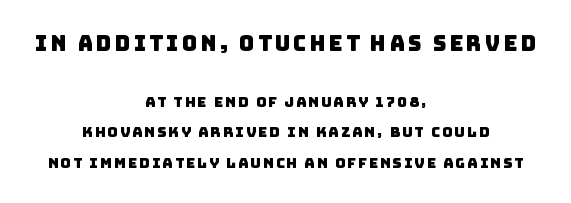
{"underline": "no", "align": "center", "line_spacing": "loose", "line_spacing_ratio": 2.19, "larger_block": "first", "size_ratio": 1.5, "glyph_px": 21}
